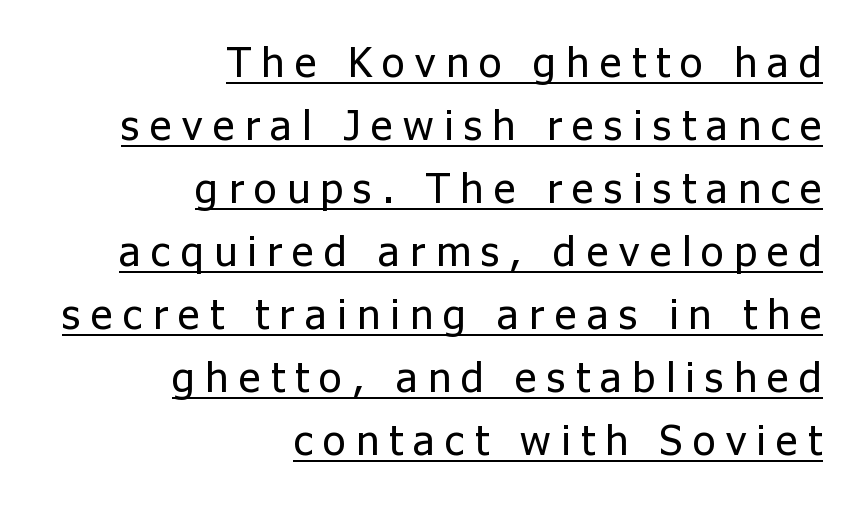
{"serif": "no", "italic": "no", "bold": "no", "weight": "regular", "width": "normal", "stroke_contrast": "low", "x_height": "medium", "monospaced": "no", "underline": "yes", "align": "right", "line_spacing": "normal", "line_spacing_ratio": 1.5, "letter_spacing": "wide", "letter_spacing_em": 0.25, "glyph_px": 42}
